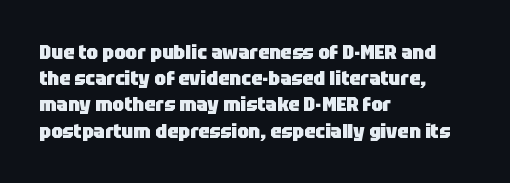
Q: Is the text bold? A: Yes.
Q: Is the text italic (slanted)? A: No, it is upright.
Q: Is the text underlined? A: No.
Q: How is the paragraph aligned? A: Left-aligned.
Q: Is the spacing between letters normal or unusually wide? A: Normal.
Q: Is the spacing between lines tight, normal or loose? A: Normal.
